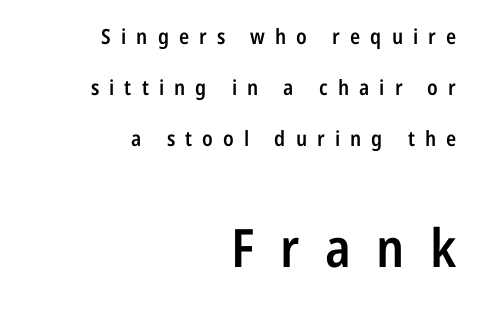
Notice the wide empty band between every row — that's loose leading. Which margin do the lines hug? The right one — the left edge is uneven. Between these two stacked blocks, the lower one wins on size. A fair bit of extra ink — the face is semibold, not bold. Characters remain perfectly vertical along every line. This sample uses a sans-serif face.
